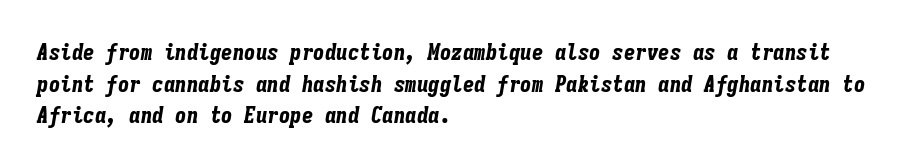
The image shows 23 px bold type, italic (leaning right); set left-aligned, normal line spacing (1.38x), normal letter spacing, not underlined.
